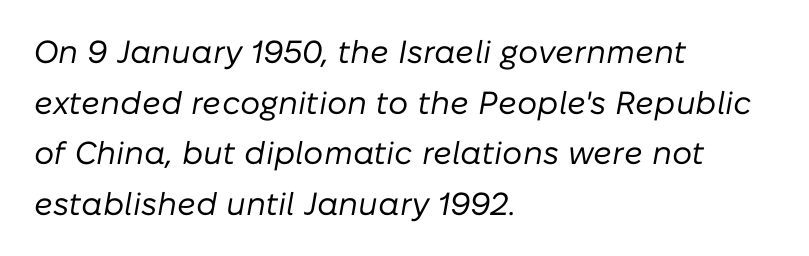
{"italic": "yes", "lean": "right", "slant_degrees": 10, "bold": "no", "weight": "regular", "width": "normal", "stroke_contrast": "low", "x_height": "medium", "monospaced": "no", "underline": "no", "align": "left", "line_spacing": "normal", "line_spacing_ratio": 1.58, "letter_spacing": "normal", "letter_spacing_em": 0.0, "glyph_px": 32}
